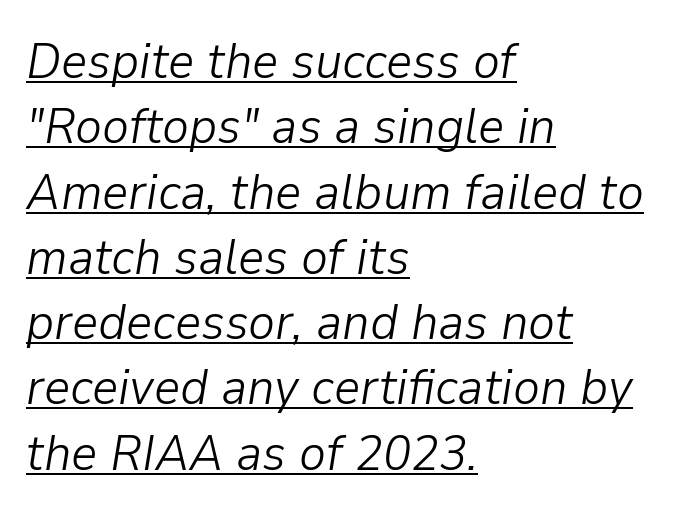
The image shows 51 px light type, italic (leaning right); set left-aligned, normal line spacing (1.28x), normal letter spacing, underlined; low stroke contrast and a medium x-height.
